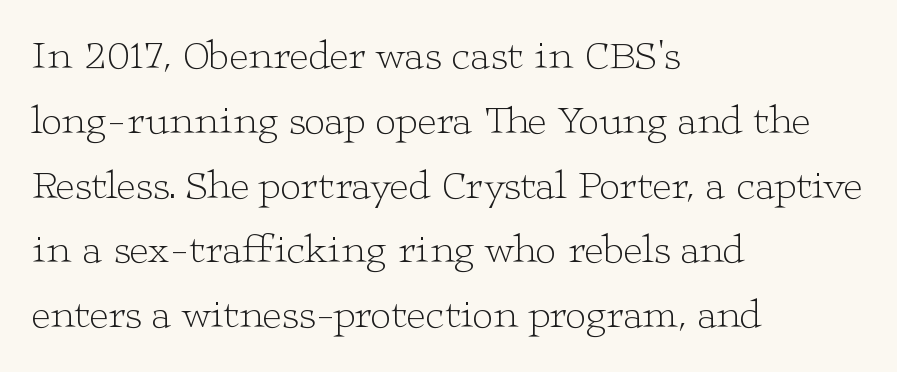
The passage shown is typed in a proportional face where columns would drift. These glyphs show unthickened strokes, regular width or finer. Nobody touched the tracking dial on this one. Nobody drew a line under any word here.
